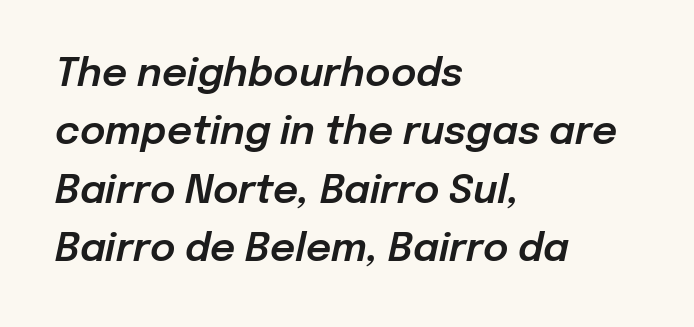
Q: Is the text italic (slanted)? A: Yes, it leans right by about 12 degrees.
Q: Is the text underlined? A: No.
Q: How is the paragraph aligned? A: Left-aligned.
Q: Is the spacing between letters normal or unusually wide? A: Normal.
Q: Is the spacing between lines tight, normal or loose? A: Normal.
Q: Width (condensed, normal, or wide)? A: Normal.
Q: Stroke contrast? A: Low.
Q: x-height? A: Medium.
Q: Monospaced? A: No.
